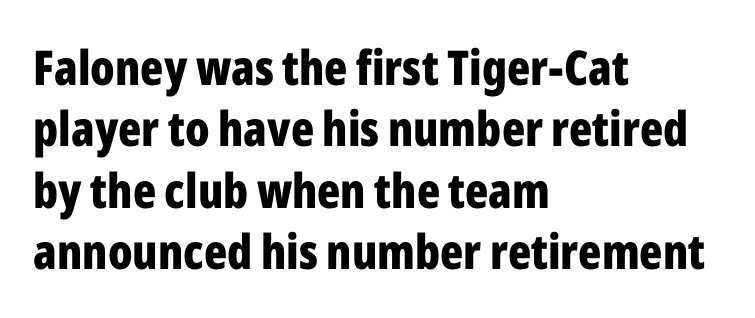
The image shows 48 px bold, condensed sans-serif type, upright; set left-aligned, normal line spacing (1.28x), normal letter spacing, not underlined; low stroke contrast and a medium x-height.
